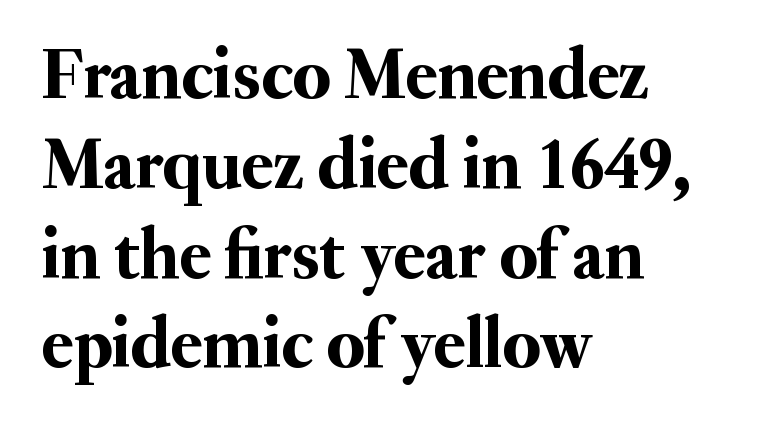
Q: Is the text italic (slanted)? A: No, it is upright.
Q: Is the typeface a serif or a sans-serif typeface? A: Serif.
Q: Is the text underlined? A: No.
Q: How is the paragraph aligned? A: Left-aligned.
Q: Is the spacing between letters normal or unusually wide? A: Normal.
Q: Width (condensed, normal, or wide)? A: Normal.
Q: Stroke contrast? A: Medium.
Q: x-height? A: Small.
Q: Monospaced? A: No.
